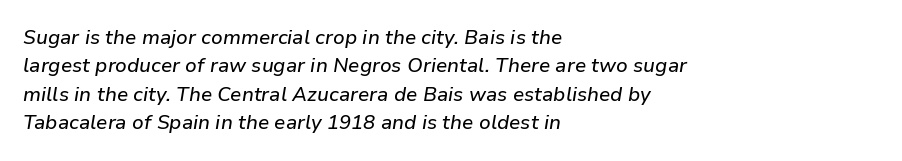
Decoration check: the copy has no underline. The type is set solid horizontally, with unmodified tracking. Horizontal bands of white between lines are of average thickness. Quick note: italic.
